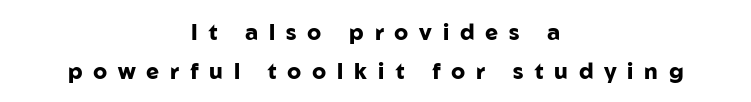
The paragraph shown floats in the horizontal middle. Students, note that the glyphs here are deliberately spaced far apart. Rule under the text: the space is simply empty. Notice how thick the strokes are: this is what a full bold looks like. These lines were composed using upright roman letters.
